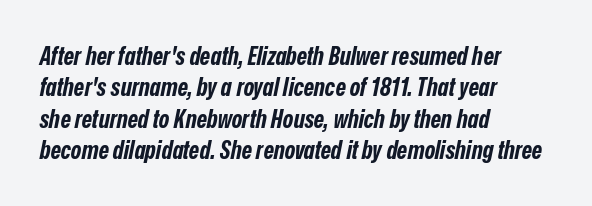
Q: Is the text bold? A: Yes.
Q: Is the text italic (slanted)? A: Yes, it leans right by about 12 degrees.
Q: Is the text underlined? A: No.
Q: How is the paragraph aligned? A: Left-aligned.
Q: Is the spacing between letters normal or unusually wide? A: Normal.
Q: Is the spacing between lines tight, normal or loose? A: Normal.
